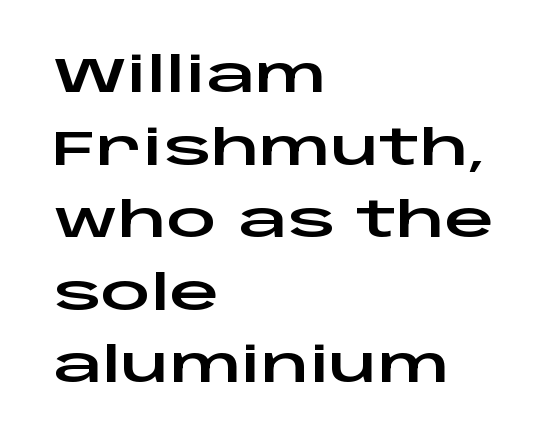
Horizontally, the lines are justified to the leading edge only. Varying glyph widths throughout — classic text-font behaviour. The type family on display is of the sans-serif kind. Glyph-to-glyph distance matches everyday printed text. Check under the words: just untouched page. Posture: vertical.
